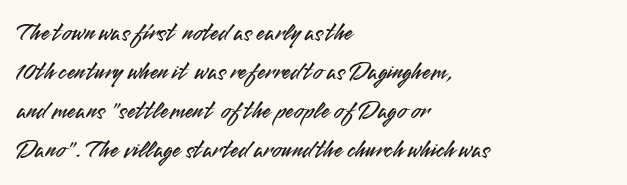
The horizontal fit of the characters is conventional and even. The passage shown stacks its lines at a standard gap. Descender tails drop into unmarked territory. Is the block centered? No — it sits flush against the left margin.
